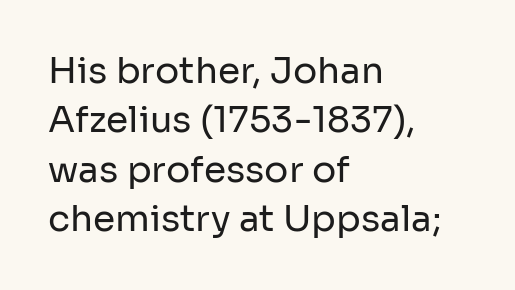
{"serif": "no", "italic": "no", "bold": "no", "weight": "regular", "width": "normal", "stroke_contrast": "low", "x_height": "medium", "monospaced": "no", "underline": "no", "align": "left", "line_spacing": "normal", "line_spacing_ratio": 1.37, "letter_spacing": "normal", "letter_spacing_em": 0.0, "glyph_px": 36}
